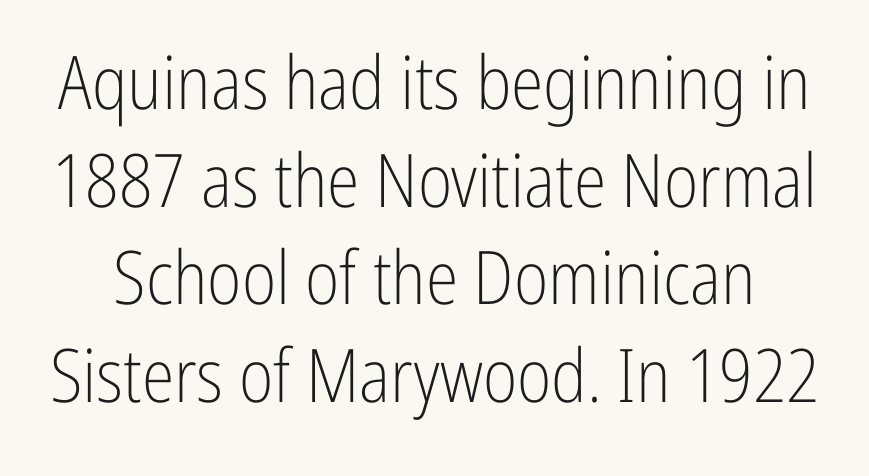
Q: Is the text bold? A: No.
Q: Is the text italic (slanted)? A: No, it is upright.
Q: Is the typeface a serif or a sans-serif typeface? A: Sans-serif.
Q: Is the text underlined? A: No.
Q: Is the spacing between letters normal or unusually wide? A: Normal.
Q: Is the spacing between lines tight, normal or loose? A: Normal.
Q: Width (condensed, normal, or wide)? A: Condensed.
Q: Stroke contrast? A: Low.
Q: x-height? A: Medium.
Q: Monospaced? A: No.
